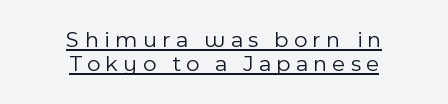
{"italic": "no", "bold": "no", "underline": "yes", "align": "center", "line_spacing": "tight", "line_spacing_ratio": 1.04, "letter_spacing": "wide", "letter_spacing_em": 0.23, "glyph_px": 23}
